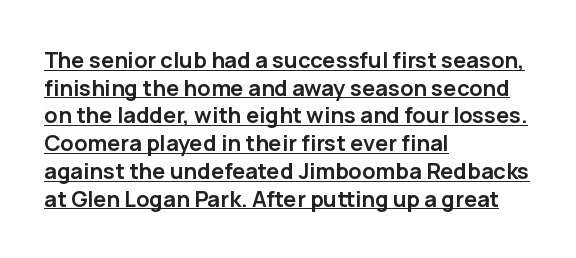
The image shows 22 px bold type, upright; set left-aligned, normal line spacing (1.26x), normal letter spacing, underlined.
